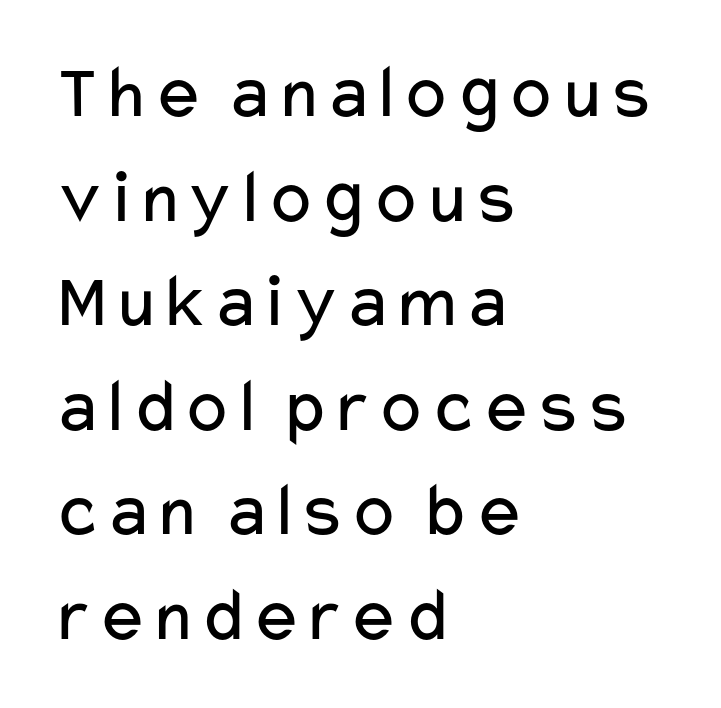
Q: Is the text bold? A: No.
Q: Is the text italic (slanted)? A: No, it is upright.
Q: Is the typeface a serif or a sans-serif typeface? A: Sans-serif.
Q: Is the text underlined? A: No.
Q: How is the paragraph aligned? A: Left-aligned.
Q: Is the spacing between letters normal or unusually wide? A: Normal.
Q: Is the spacing between lines tight, normal or loose? A: Normal.
Q: Width (condensed, normal, or wide)? A: Wide.
Q: Stroke contrast? A: Low.
Q: x-height? A: Medium.
Q: Monospaced? A: No.
